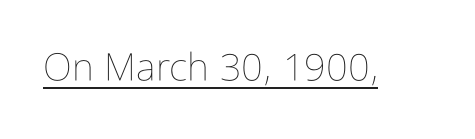
The rendering uses natural spacing where letterforms have individual widths. The passage shown has conventional tracking throughout. Beneath each row of characters lies a ruled line. Posture: straight, roman, zero tilt.
